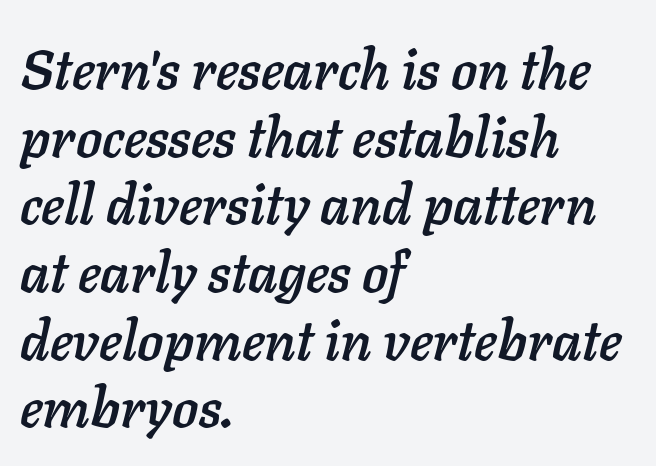
Notice how the stems are inclined rather than vertical — that's the hallmark of italics. Descenders are the only things crossing below the line. Nothing unusual about the tracking: characters are spaced as the font intends. The face used here is proportionally spaced, like ordinary book or web type.
